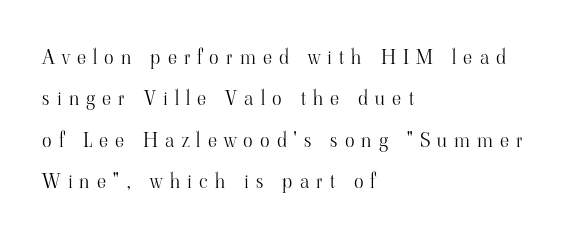
Every character sits straight up, as roman type does. Leading: increased. Teacher's note: observe the even left margin — that is flush-left alignment. How are the letters spaced? Widely, with obvious added tracking. Ink coverage per letter is moderate at most. Honestly, there is no underline to notice here at all.
